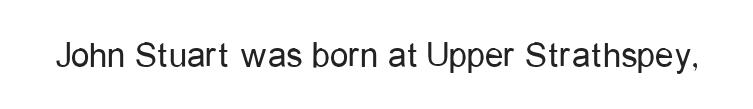
The image shows 37 px regular-weight, condensed sans-serif type, upright; set normal letter spacing, not underlined; low stroke contrast and a medium x-height.
